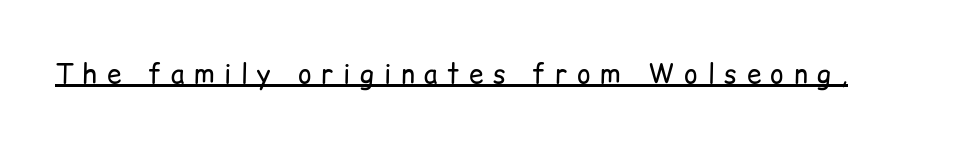
The image shows 26 px text type, upright; set unusually wide letter spacing (+0.37 em), underlined.
